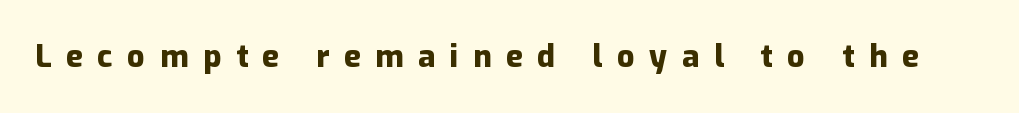
Q: Is the text bold? A: Yes.
Q: Is the text italic (slanted)? A: No, it is upright.
Q: Is the typeface a serif or a sans-serif typeface? A: Sans-serif.
Q: Is the text underlined? A: No.
Q: Is the spacing between letters normal or unusually wide? A: Unusually wide.
Q: Width (condensed, normal, or wide)? A: Normal.
Q: Stroke contrast? A: Low.
Q: x-height? A: Medium.
Q: Monospaced? A: No.
